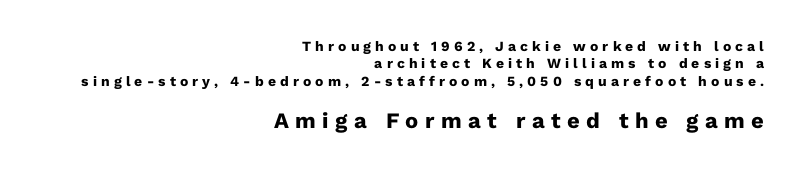
The image shows 22 px bold type, upright; set right-aligned, line spacing 1.24x, unusually wide letter spacing (+0.29 em), not underlined; the second (bottom) block is 1.57x larger.
